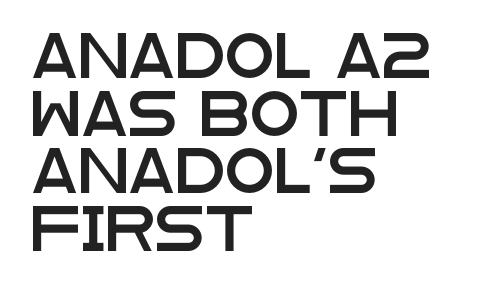
The letters advance in unequal steps, a hallmark of proportional type. Every character sits straight up, as roman type does. Where is the straight margin? On the left. What kind of face is this? One without serifs — a sans.
